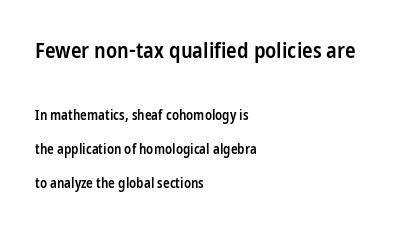
{"italic": "no", "bold": "semi", "underline": "no", "align": "left", "line_spacing": "loose", "line_spacing_ratio": 2.43, "letter_spacing": "normal", "letter_spacing_em": 0.0, "larger_block": "first", "size_ratio": 1.57, "glyph_px": 22}
